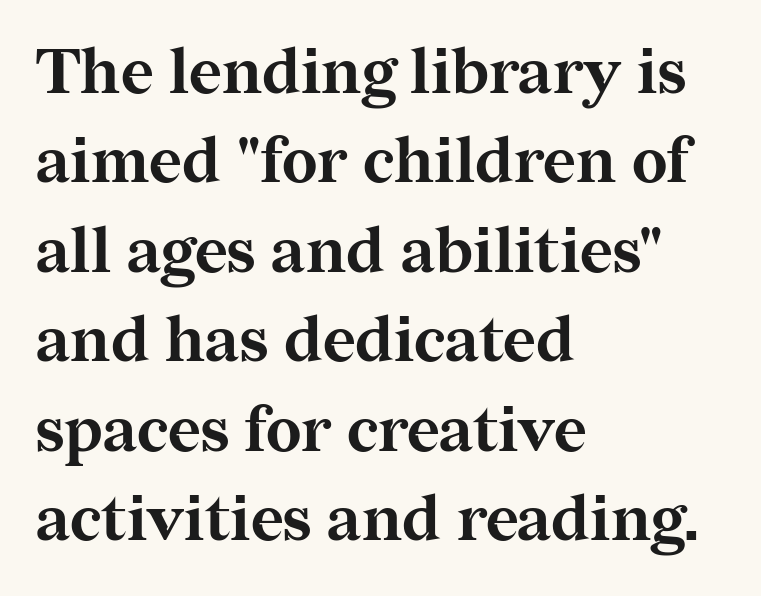
Where is the straight margin? On the left. In terms of letterspacing, this is plain default setting. Posture: vertical. Descender tails drop into unmarked territory.
